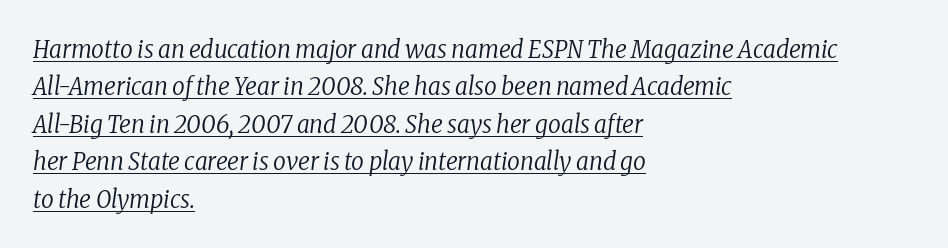
The image shows 25 px text type, italic (leaning right); set left-aligned, normal line spacing (1.5x), normal letter spacing, underlined.
